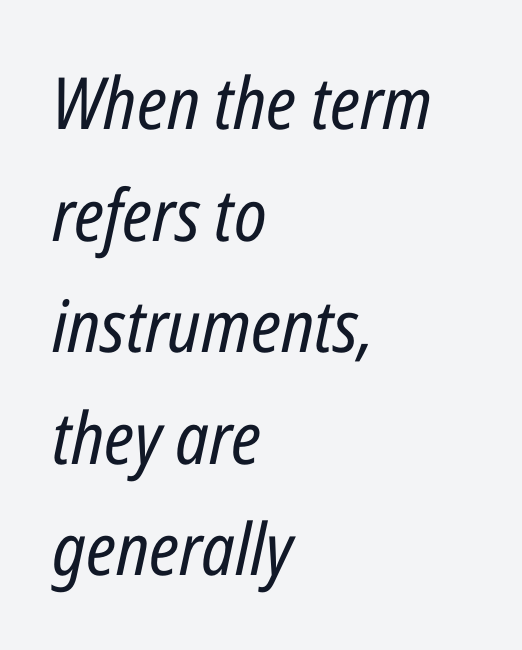
Varying glyph widths throughout — classic text-font behaviour. The words here are not underlined. Think standard paragraph weight, or any step lighter than that. Summary of vertical rhythm: regular, with standard interline spacing. Tall strokes in this sample are angled rather than plumb. The rendering keeps characters at their native spacing.
